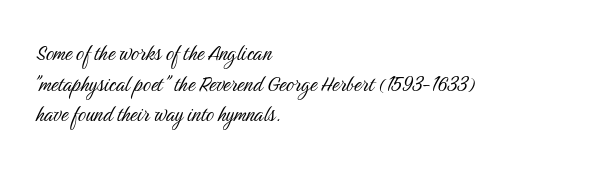
{"bold": "no", "underline": "no", "align": "left", "line_spacing_ratio": 1.23, "letter_spacing": "normal", "letter_spacing_em": 0.0, "glyph_px": 25}
